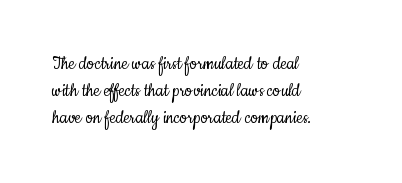
The image shows 21 px text type; set left-aligned, normal line spacing (1.29x), normal letter spacing, not underlined.
